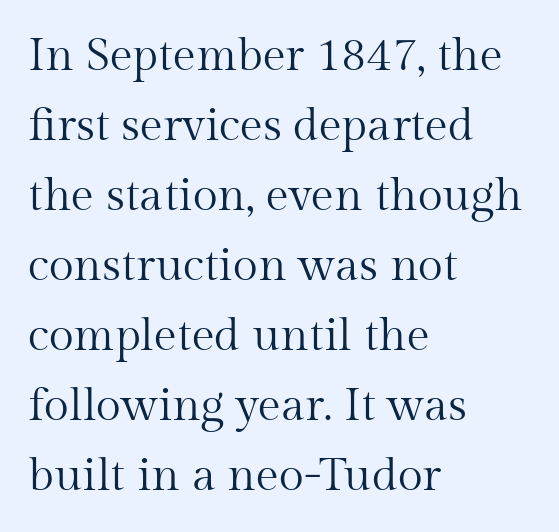
The letterforms sit at book weight or below. The vertical gap from one line to the next is medium. This rendering uses left alignment, leaving the right contour irregular. Anything drawn beneath the words? Only blank space. Note the varied advance widths — an 'i' is clearly narrower than an 'm'.
